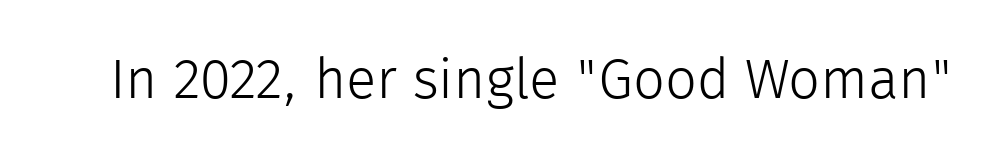
The image shows 56 px light sans-serif type, upright; set normal letter spacing, not underlined; low stroke contrast and a medium x-height.
